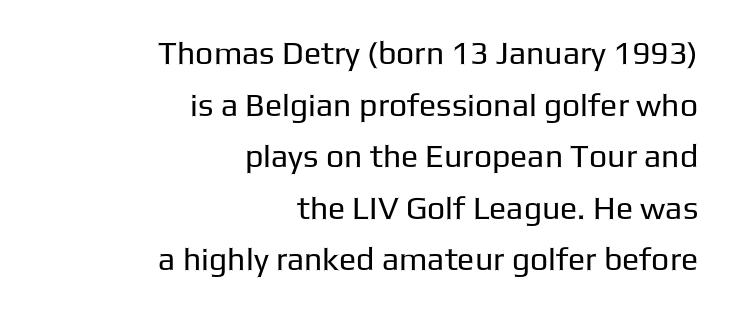
The image shows 32 px regular-weight sans-serif type, upright; set right-aligned, normal line spacing (1.61x), normal letter spacing, not underlined; low stroke contrast and a medium x-height.
